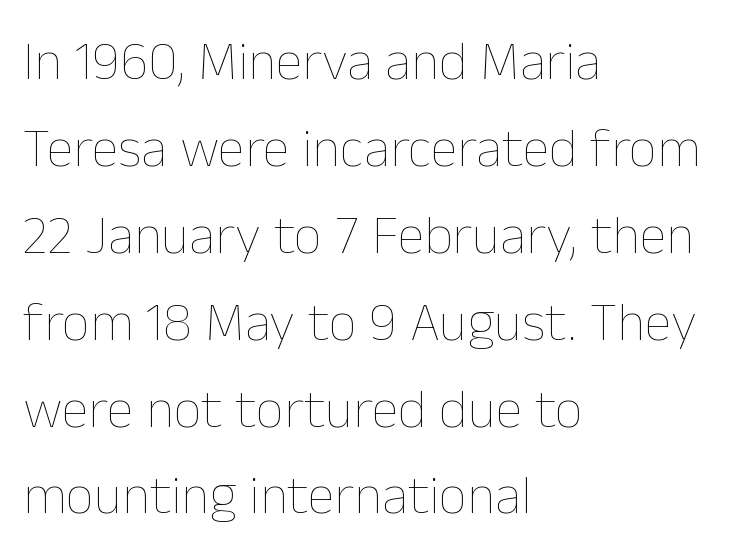
{"italic": "no", "bold": "no", "weight": "thin", "width": "normal", "stroke_contrast": "low", "x_height": "medium", "monospaced": "no", "underline": "no", "align": "left", "line_spacing": "normal", "line_spacing_ratio": 1.58, "letter_spacing": "normal", "letter_spacing_em": 0.0, "glyph_px": 55}
